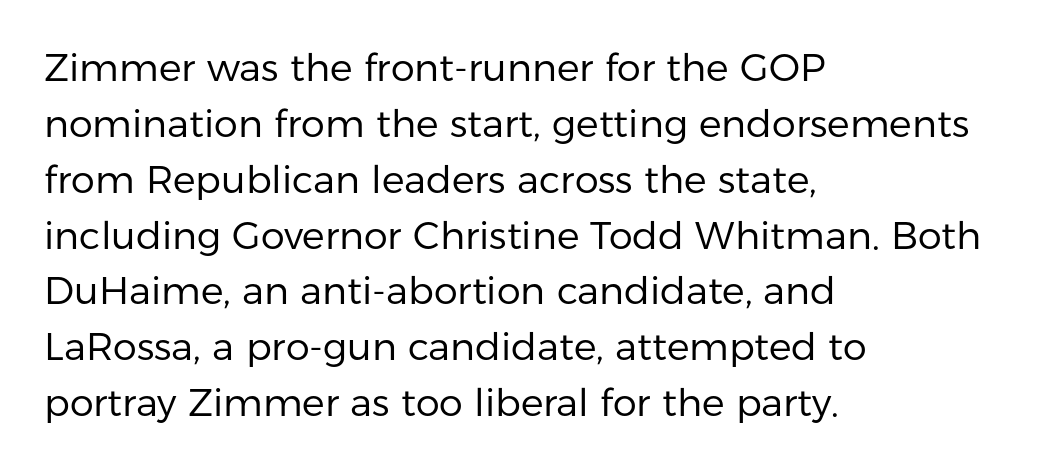
Q: Is the text bold? A: No.
Q: Is the text italic (slanted)? A: No, it is upright.
Q: Is the typeface a serif or a sans-serif typeface? A: Sans-serif.
Q: Is the text underlined? A: No.
Q: How is the paragraph aligned? A: Left-aligned.
Q: Is the spacing between letters normal or unusually wide? A: Normal.
Q: Is the spacing between lines tight, normal or loose? A: Normal.
Q: Width (condensed, normal, or wide)? A: Normal.
Q: Stroke contrast? A: Low.
Q: x-height? A: Medium.
Q: Monospaced? A: No.
